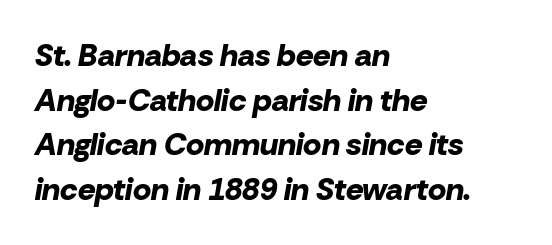
{"italic": "yes", "lean": "right", "slant_degrees": 10, "bold": "yes", "weight": "bold", "width": "normal", "stroke_contrast": "low", "x_height": "medium", "monospaced": "no", "underline": "no", "align": "left", "line_spacing": "normal", "line_spacing_ratio": 1.44, "letter_spacing": "normal", "letter_spacing_em": 0.0, "glyph_px": 31}
